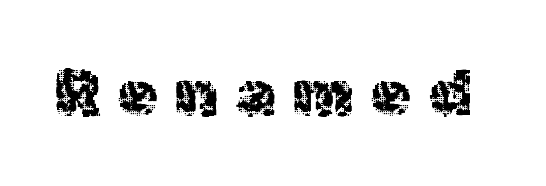
The image shows 65 px regular-weight sans-serif type, upright; set unusually wide letter spacing (+0.26 em), not underlined; a medium x-height.
